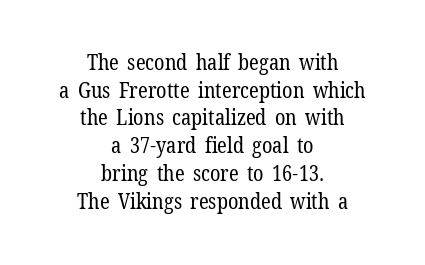
The image shows 21 px text type, upright; set centered, normal line spacing (1.32x), normal letter spacing, not underlined.
